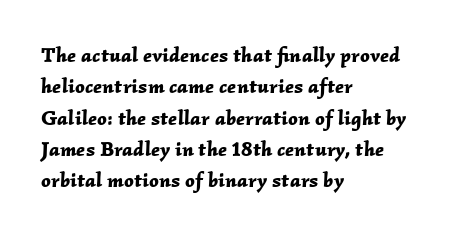
{"italic": "yes", "lean": "right", "slant_degrees": 2, "bold": "yes", "underline": "no", "align": "left", "line_spacing": "normal", "line_spacing_ratio": 1.49, "letter_spacing": "normal", "letter_spacing_em": 0.0, "glyph_px": 21}
